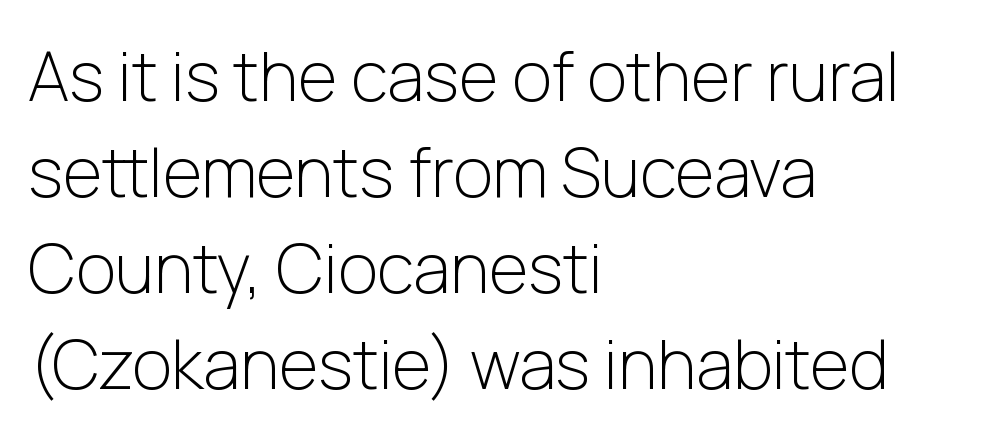
The image shows 68 px light sans-serif type, upright; set left-aligned, normal line spacing (1.41x), normal letter spacing, not underlined; low stroke contrast and a medium x-height.
